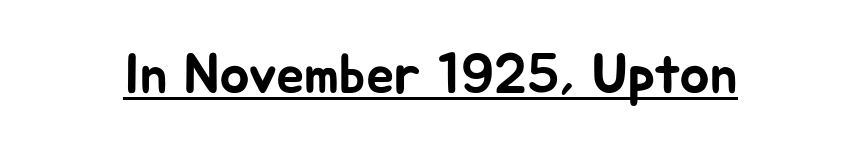
This is roman type, the default non-slanted kind. The passage shown has conventional tracking throughout. In terms of letterform style, serifs are entirely absent. You could not count columns in this text — the font is proportionally spaced. These characters rest on top of a visible drawn line.
